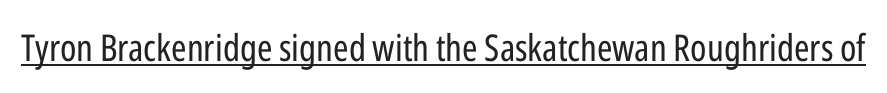
The image shows 37 px regular-weight, condensed sans-serif type, upright; set normal letter spacing, underlined; low stroke contrast and a medium x-height.
